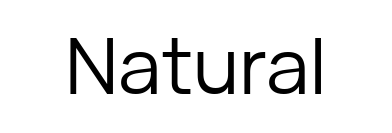
Q: Is the text bold? A: No.
Q: Is the text italic (slanted)? A: No, it is upright.
Q: Is the typeface a serif or a sans-serif typeface? A: Sans-serif.
Q: Is the text underlined? A: No.
Q: How is the paragraph aligned? A: Centered.
Q: Is the spacing between letters normal or unusually wide? A: Normal.
Q: Width (condensed, normal, or wide)? A: Normal.
Q: Stroke contrast? A: Low.
Q: x-height? A: Medium.
Q: Monospaced? A: No.
